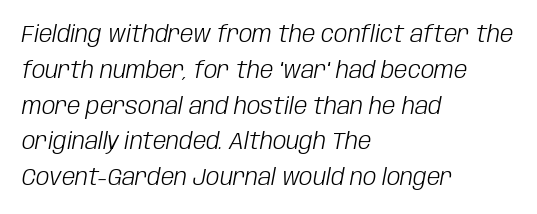
The image shows 24 px text type, italic (leaning right); set left-aligned, normal line spacing (1.49x), normal letter spacing, not underlined.
